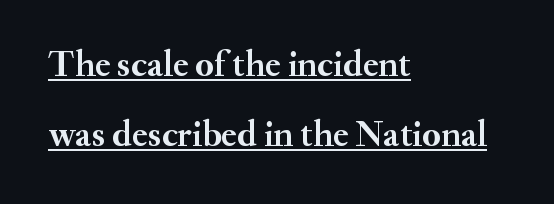
Emphasis by weight is at full strength: bold. The setting favours the left margin, as ordinary paragraphs usually do. The passage shown is typeset with a serif family. The tracking reads as untouched default to a designer's eye. Think of a printed novel: that variable character pitch is what you see here. The specimen includes a rule beneath the text block's lines.
